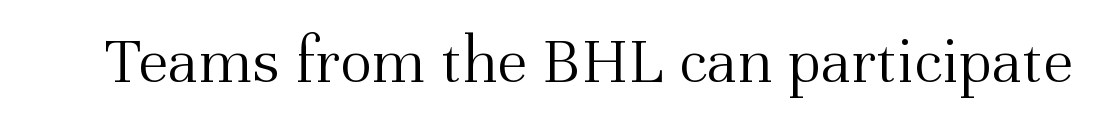
Each letter keeps its own natural width here, so spacing adapts to shape. Each stroke keeps to a modest, everyday thickness or less. The glyphs are unaccompanied by any horizontal stroke below them. A serif font was chosen for this passage. Italic? Not at all — the glyphs are vertical. Letter spacing: default.
